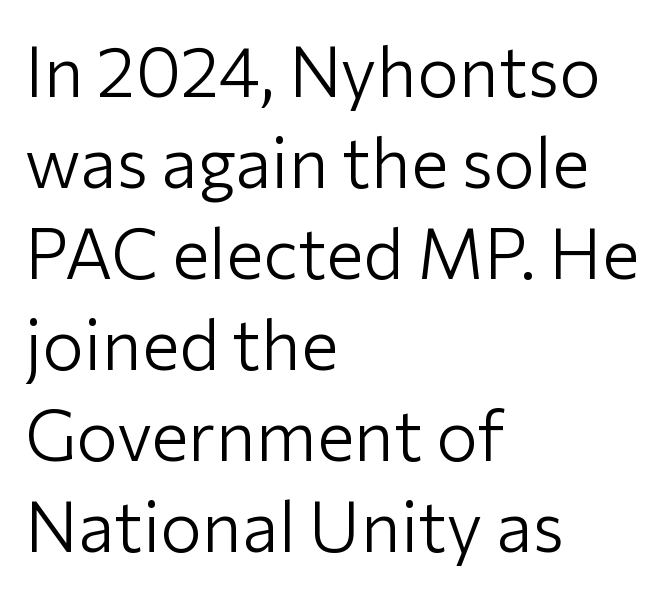
{"serif": "no", "italic": "no", "bold": "no", "weight": "light", "width": "normal", "stroke_contrast": "low", "x_height": "medium", "monospaced": "no", "underline": "no", "align": "left", "line_spacing": "normal", "line_spacing_ratio": 1.3, "letter_spacing": "normal", "letter_spacing_em": 0.0, "glyph_px": 70}
